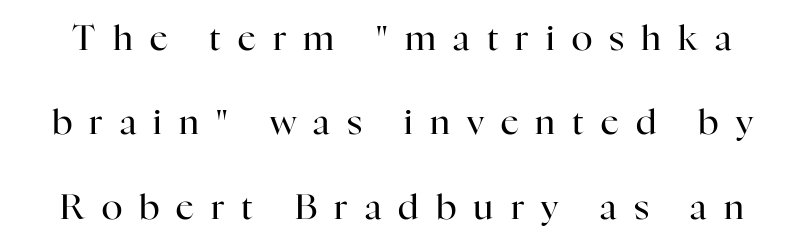
Vertical strokes here are truly vertical. Between one letter and the next there's a generous, obvious gap. Look at the bottom of the vertical strokes: they flare into serifs here. Airy leading. A typesetter would call this proportional, since set widths differ per character. The specimen omits any rule beneath the text block's lines.
